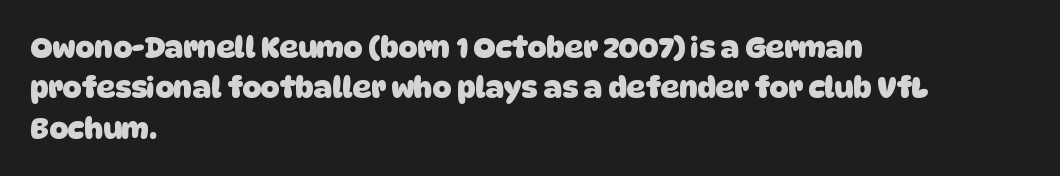
The image shows 29 px heavy sans-serif type; set left-aligned, normal line spacing (1.39x), normal letter spacing, not underlined; low stroke contrast and a large x-height.
